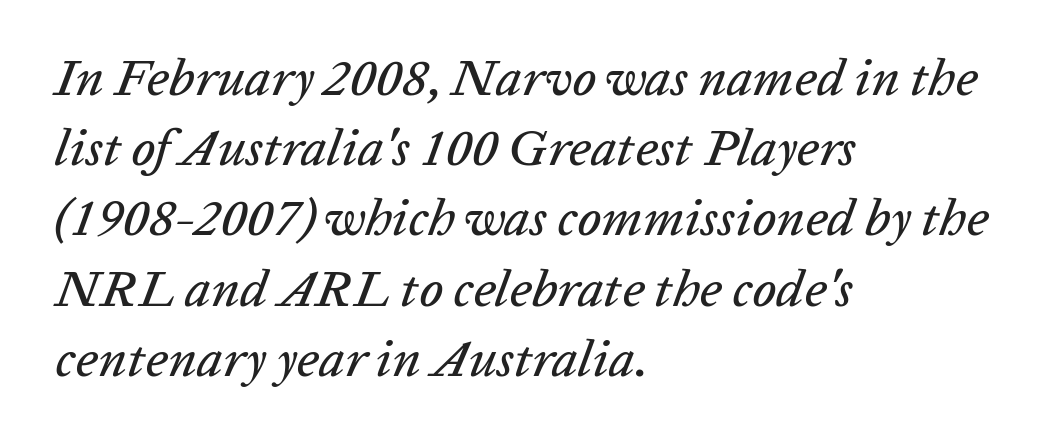
{"italic": "yes", "lean": "right", "slant_degrees": 20, "width": "normal", "stroke_contrast": "low", "x_height": "medium", "monospaced": "no", "underline": "no", "align": "left", "line_spacing": "normal", "line_spacing_ratio": 1.35, "letter_spacing": "normal", "letter_spacing_em": 0.0, "glyph_px": 52}
